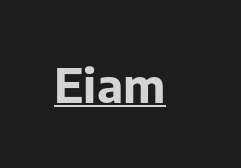
This is sans-serif lettering, the kind often seen on screens and signage. The letters stand straight up with perfectly vertical stems. Strong, thick strokes mark this as bold type. Looks like someone drew a line under every word here. Character widths vary here, with narrow letters taking less room than wide ones. Observe the ordinary spacing: letters are neighbours, not strangers.
